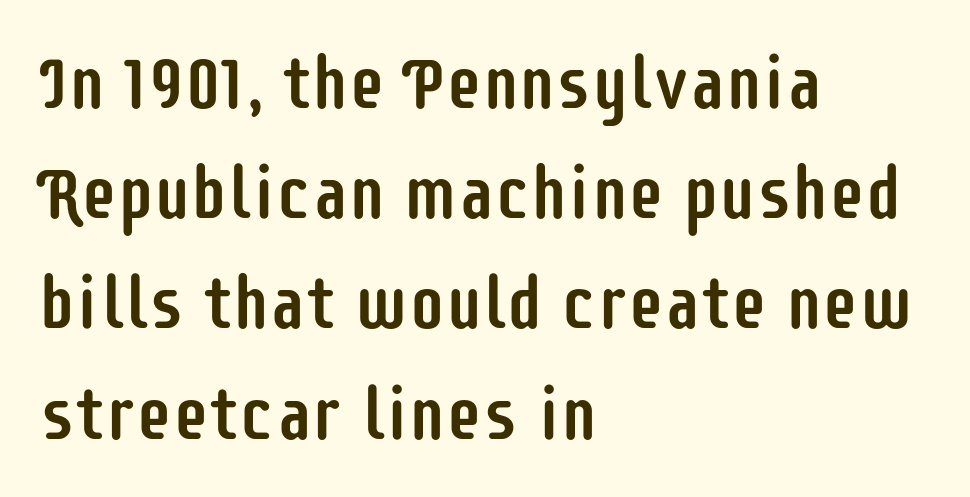
The image shows 73 px condensed sans-serif type, upright; set left-aligned, normal line spacing (1.51x), normal letter spacing, not underlined; low stroke contrast and a large x-height.
